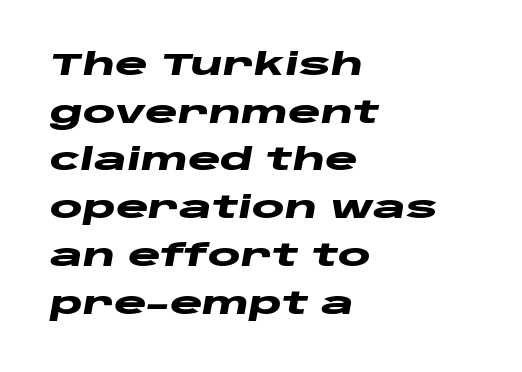
Q: Is the text bold? A: Yes.
Q: Is the text italic (slanted)? A: Yes, it leans right by about 10 degrees.
Q: Is the text underlined? A: No.
Q: How is the paragraph aligned? A: Left-aligned.
Q: Is the spacing between letters normal or unusually wide? A: Normal.
Q: Is the spacing between lines tight, normal or loose? A: Normal.
Q: Width (condensed, normal, or wide)? A: Wide.
Q: Stroke contrast? A: Low.
Q: x-height? A: Large.
Q: Monospaced? A: No.
